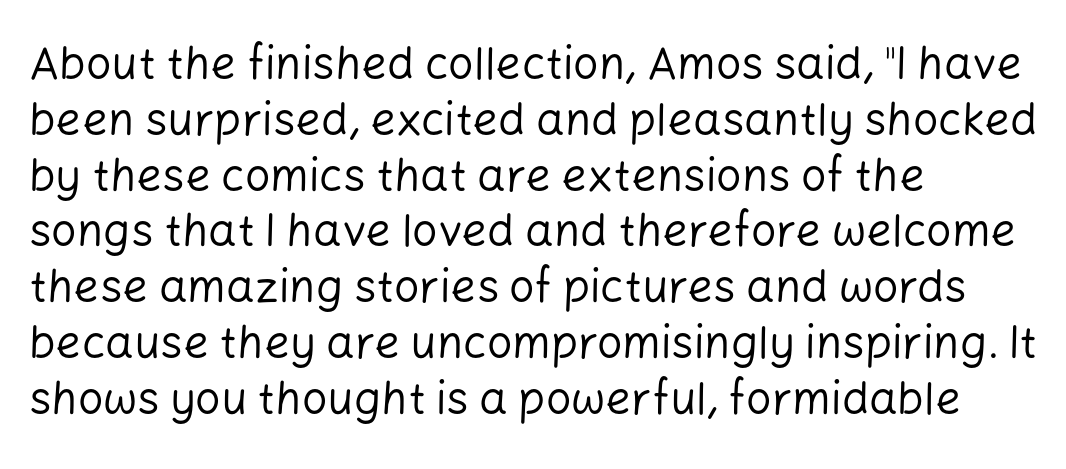
The image shows 45 px regular-weight sans-serif type, upright; set left-aligned, line spacing 1.24x, normal letter spacing, not underlined; low stroke contrast and a medium x-height.
